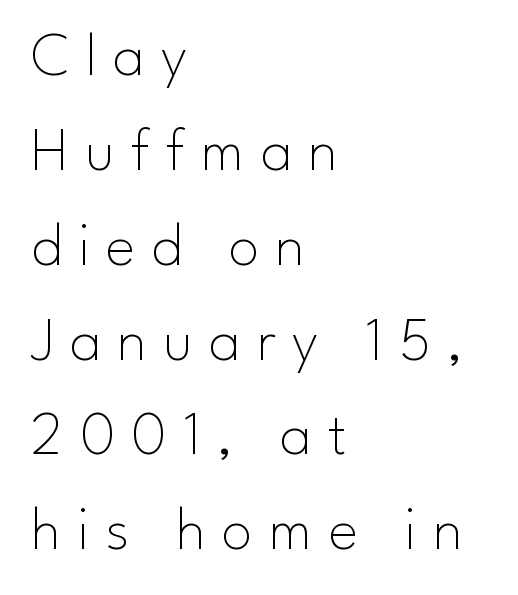
{"serif": "no", "italic": "no", "bold": "no", "weight": "thin", "width": "normal", "stroke_contrast": "low", "x_height": "small", "monospaced": "no", "underline": "no", "align": "left", "line_spacing": "normal", "line_spacing_ratio": 1.53, "letter_spacing": "wide", "letter_spacing_em": 0.26, "glyph_px": 62}
